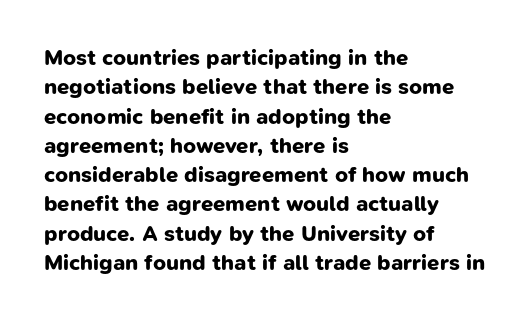
Regarding leading, the lines here are spaced in the standard way. One-word summary of the alignment: left. Honestly, the letter spacing is just normal — you wouldn't notice it. Clear beneath every line of the passage.
